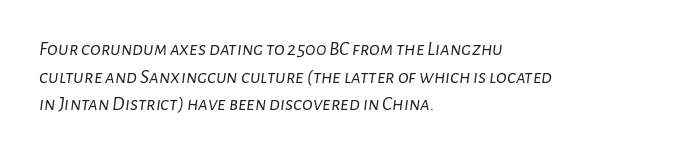
Q: Is the text bold? A: No.
Q: Is the text italic (slanted)? A: Yes, it leans right by about 7 degrees.
Q: Is the text underlined? A: No.
Q: How is the paragraph aligned? A: Left-aligned.
Q: Is the spacing between letters normal or unusually wide? A: Normal.
Q: Is the spacing between lines tight, normal or loose? A: Normal.
